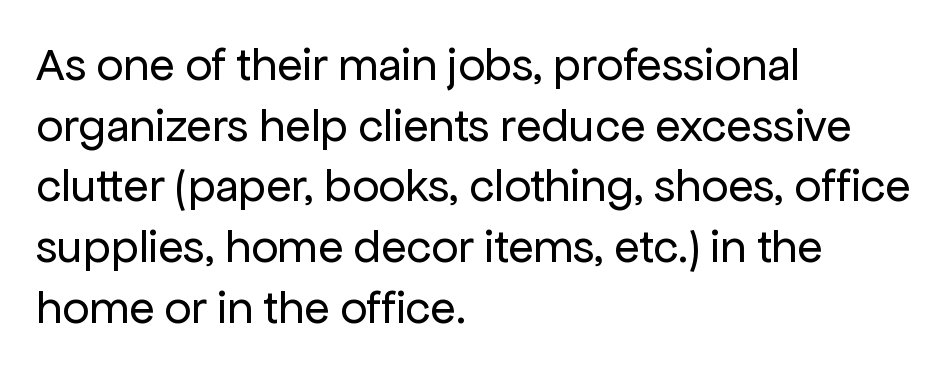
A normal amount of white space separates one row of letters from the next. Observe the ordinary spacing: letters are neighbours, not strangers. The weight would be labelled regular, book, light, or lighter still. These lines are rendered in a variable-pitch font. What kind of face is this? One without serifs — a sans. The rendering anchors every line to the left-hand side.
